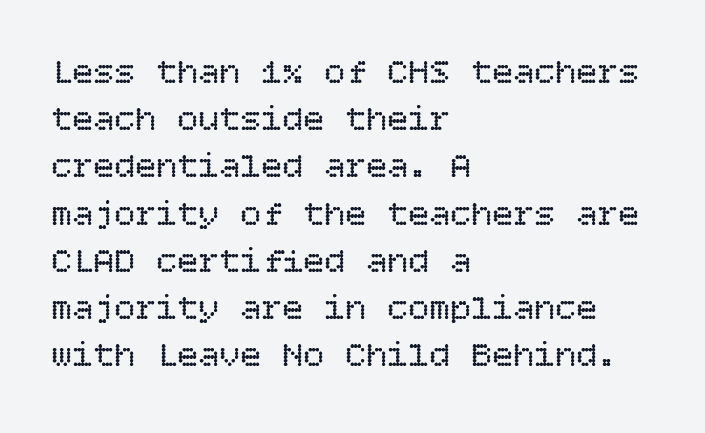
{"italic": "no", "bold": "no", "weight": "regular", "width": "normal", "stroke_contrast": "low", "x_height": "large", "underline": "no", "align": "left", "line_spacing": "normal", "line_spacing_ratio": 1.35, "letter_spacing": "normal", "letter_spacing_em": 0.0, "glyph_px": 35}
